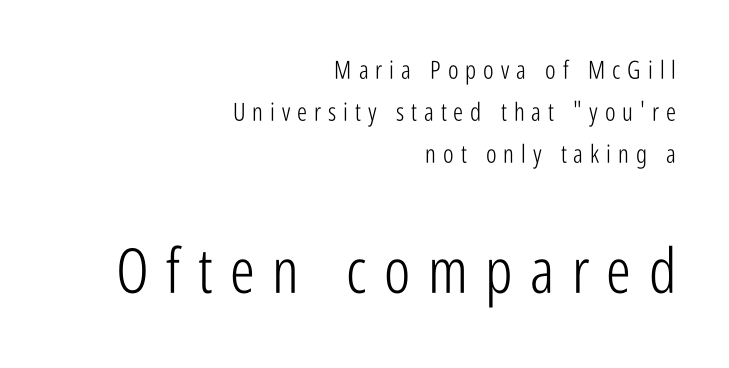
{"serif": "no", "italic": "no", "bold": "no", "weight": "light", "width": "condensed", "stroke_contrast": "low", "x_height": "medium", "monospaced": "no", "underline": "no", "align": "right", "line_spacing": "normal", "line_spacing_ratio": 1.68, "letter_spacing": "wide", "letter_spacing_em": 0.28, "larger_block": "second", "size_ratio": 2.48, "glyph_px": 62}
